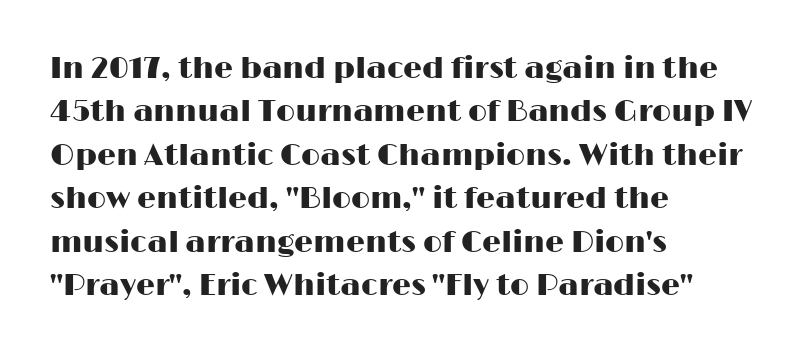
The image shows 30 px wide sans-serif type, upright; set left-aligned, normal line spacing (1.45x), normal letter spacing, not underlined; high stroke contrast and a medium x-height.
